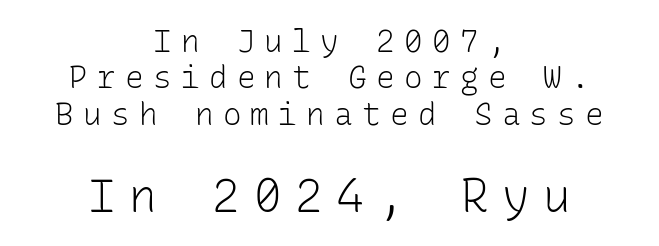
The letters march in equal steps, a hallmark of fixed-pitch type. Each word looks stretched out because of the extra space between its letters. The glyphs in this specimen are sans serif. Does the bottom block carry the larger type? Yes, it does.
